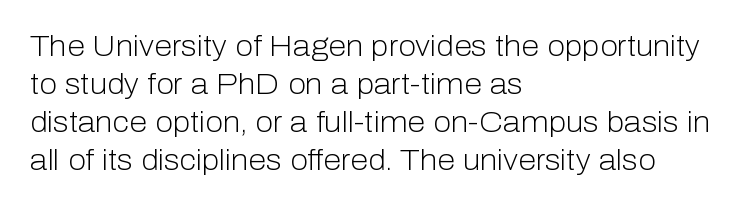
Q: Is the text bold? A: No.
Q: Is the text italic (slanted)? A: No, it is upright.
Q: Is the typeface a serif or a sans-serif typeface? A: Sans-serif.
Q: Is the text underlined? A: No.
Q: How is the paragraph aligned? A: Left-aligned.
Q: Is the spacing between letters normal or unusually wide? A: Normal.
Q: Is the spacing between lines tight, normal or loose? A: Normal.
Q: Width (condensed, normal, or wide)? A: Normal.
Q: Stroke contrast? A: Low.
Q: x-height? A: Medium.
Q: Monospaced? A: No.
